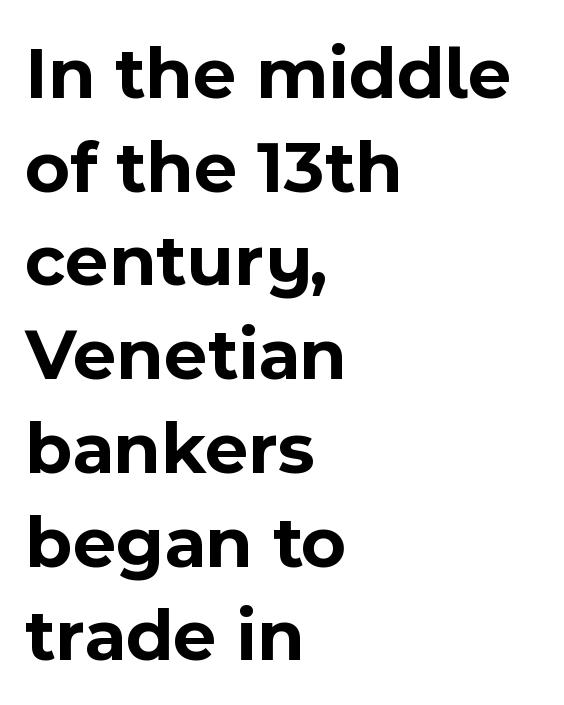
The image shows 75 px bold sans-serif type, upright; set left-aligned, normal line spacing (1.25x), normal letter spacing, not underlined; a medium x-height.
